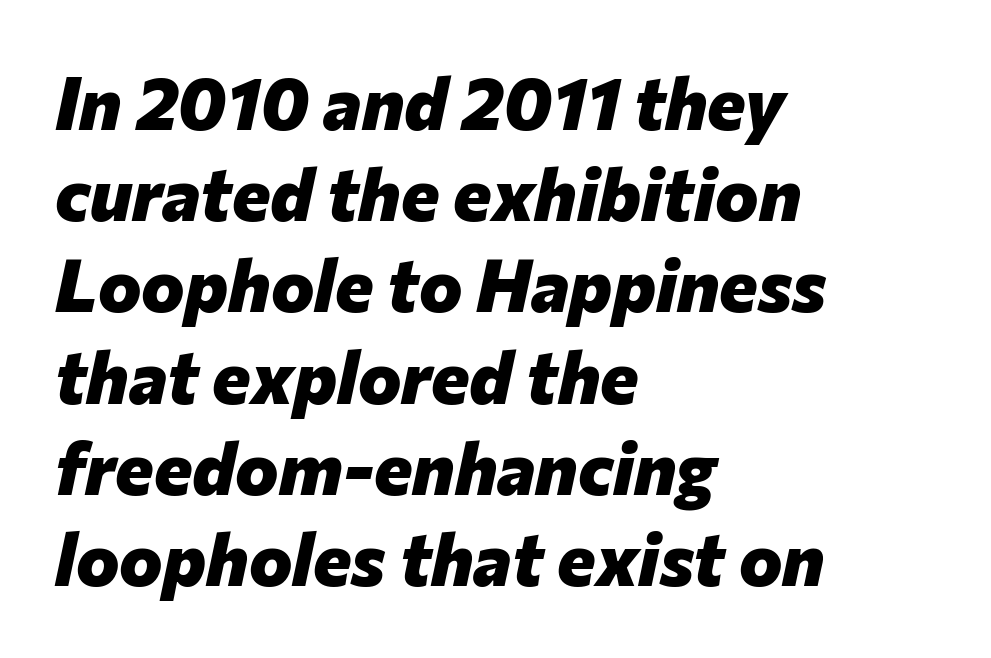
Does the copy run flush right? No — it runs flush left. I'd describe the lettering as bold — thick and assertive. Leading: standard. Note the varied advance widths — an 'i' is clearly narrower than an 'm'.
